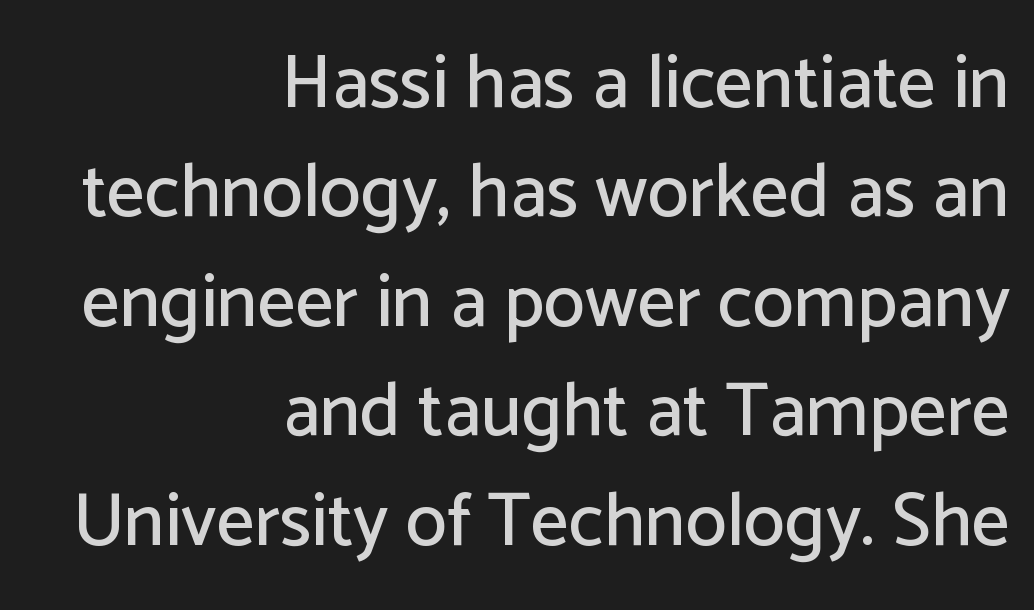
Q: Is the text italic (slanted)? A: No, it is upright.
Q: Is the typeface a serif or a sans-serif typeface? A: Sans-serif.
Q: Is the text underlined? A: No.
Q: How is the paragraph aligned? A: Right-aligned.
Q: Is the spacing between letters normal or unusually wide? A: Normal.
Q: Is the spacing between lines tight, normal or loose? A: Normal.
Q: Width (condensed, normal, or wide)? A: Normal.
Q: Stroke contrast? A: Low.
Q: x-height? A: Medium.
Q: Monospaced? A: No.
